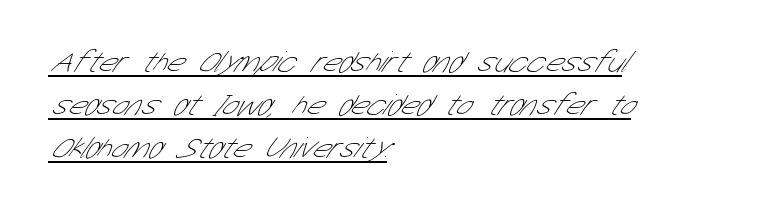
{"serif": "no", "bold": "no", "weight": "thin", "width": "condensed", "stroke_contrast": "low", "x_height": "medium", "monospaced": "no", "underline": "yes", "align": "left", "line_spacing": "normal", "line_spacing_ratio": 1.44, "letter_spacing": "normal", "letter_spacing_em": 0.0, "glyph_px": 30}
